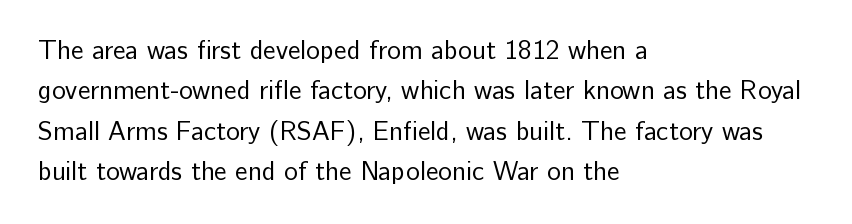
The image shows 26 px text type, upright; set left-aligned, normal line spacing (1.55x), normal letter spacing, not underlined.
